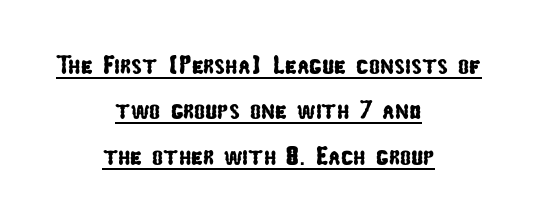
The image shows 26 px text type; set centered, line spacing 1.75x, normal letter spacing, underlined.
